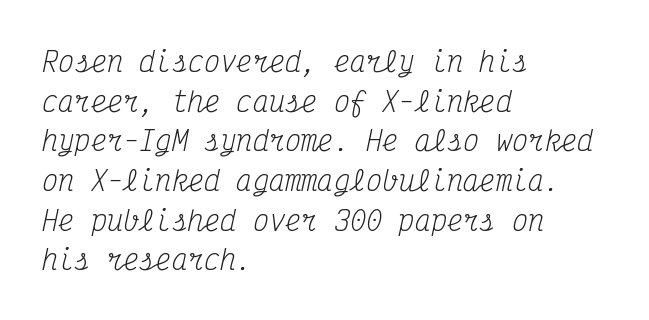
{"italic": "yes", "lean": "right", "slant_degrees": 12, "bold": "no", "underline": "no", "align": "left", "line_spacing": "normal", "line_spacing_ratio": 1.47, "letter_spacing": "normal", "letter_spacing_em": 0.0, "glyph_px": 27}
